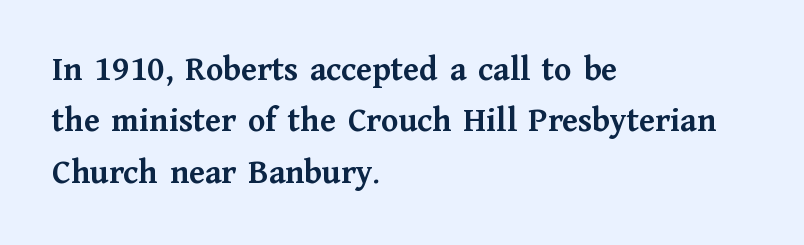
Q: Is the text bold? A: Yes.
Q: Is the text italic (slanted)? A: No, it is upright.
Q: Is the typeface a serif or a sans-serif typeface? A: Serif.
Q: Is the text underlined? A: No.
Q: How is the paragraph aligned? A: Left-aligned.
Q: Is the spacing between letters normal or unusually wide? A: Normal.
Q: Is the spacing between lines tight, normal or loose? A: Normal.
Q: Width (condensed, normal, or wide)? A: Normal.
Q: Stroke contrast? A: Medium.
Q: x-height? A: Medium.
Q: Monospaced? A: No.
